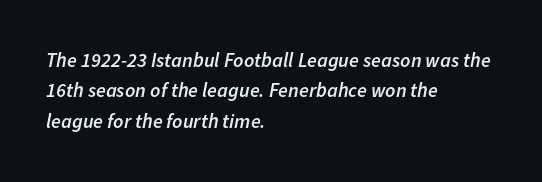
Q: Is the text bold? A: Semi-bold.
Q: Is the text italic (slanted)? A: Yes, it leans right by about 11 degrees.
Q: Is the text underlined? A: No.
Q: How is the paragraph aligned? A: Left-aligned.
Q: Is the spacing between letters normal or unusually wide? A: Normal.
Q: Is the spacing between lines tight, normal or loose? A: Normal.
